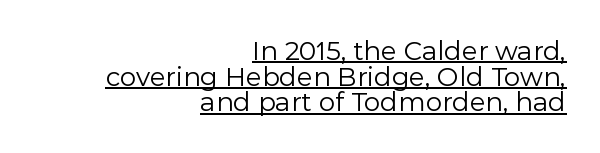
Q: Is the text bold? A: No.
Q: Is the text italic (slanted)? A: No, it is upright.
Q: Is the text underlined? A: Yes.
Q: How is the paragraph aligned? A: Right-aligned.
Q: Is the spacing between letters normal or unusually wide? A: Normal.
Q: Is the spacing between lines tight, normal or loose? A: Tight.
